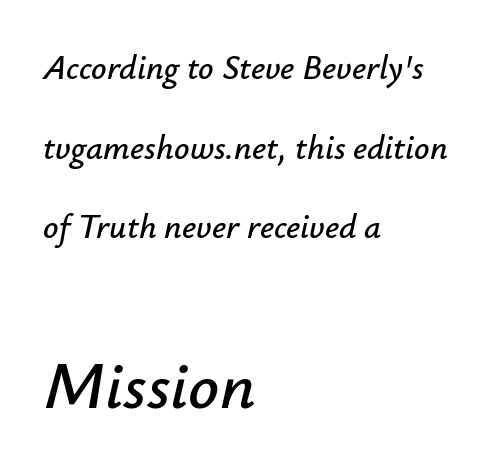
{"italic": "yes", "lean": "right", "slant_degrees": 12, "width": "normal", "stroke_contrast": "low", "x_height": "small", "monospaced": "no", "underline": "no", "align": "left", "line_spacing": "loose", "line_spacing_ratio": 2.34, "letter_spacing": "normal", "letter_spacing_em": 0.0, "larger_block": "second", "size_ratio": 2.0, "glyph_px": 68}
